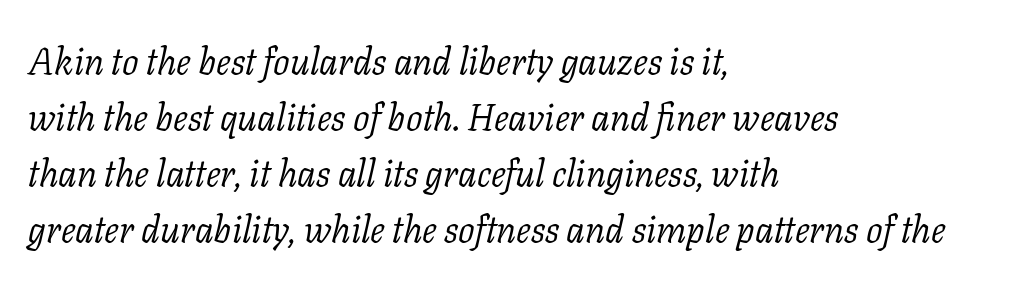
The image shows 37 px light serif type, italic (leaning right); set left-aligned, normal line spacing (1.51x), normal letter spacing, not underlined; low stroke contrast and a medium x-height.
